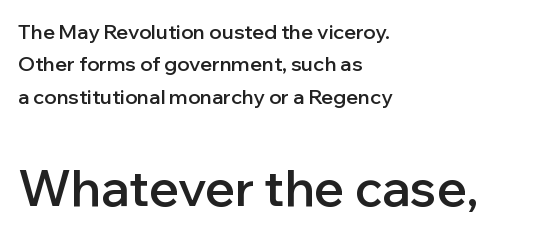
{"serif": "no", "italic": "no", "bold": "semi", "weight": "semibold", "width": "normal", "stroke_contrast": "low", "x_height": "medium", "monospaced": "no", "underline": "no", "align": "left", "line_spacing": "normal", "line_spacing_ratio": 1.62, "letter_spacing": "normal", "letter_spacing_em": 0.0, "larger_block": "second", "size_ratio": 2.5, "glyph_px": 50}
